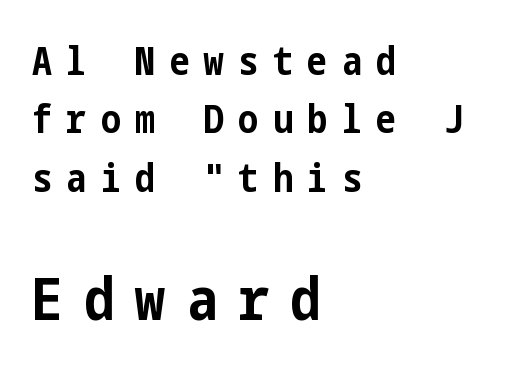
Q: Is the text bold? A: Yes.
Q: Is the text italic (slanted)? A: No, it is upright.
Q: Is the typeface a serif or a sans-serif typeface? A: Sans-serif.
Q: Is the text underlined? A: No.
Q: How is the paragraph aligned? A: Left-aligned.
Q: Is the spacing between letters normal or unusually wide? A: Unusually wide.
Q: Is the spacing between lines tight, normal or loose? A: Normal.
Q: Which block of text is set in a larger size, the first (top) or the second (bottom)? A: The second (bottom) one.
Q: Width (condensed, normal, or wide)? A: Condensed.
Q: Stroke contrast? A: Low.
Q: x-height? A: Medium.
